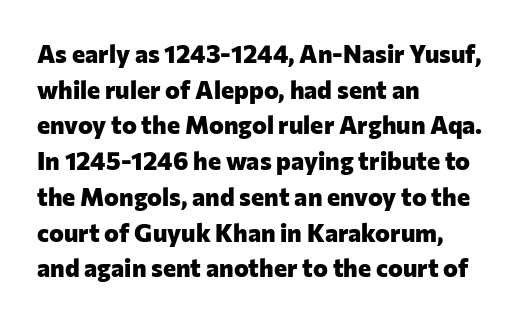
Q: Is the text bold? A: Yes.
Q: Is the text italic (slanted)? A: No, it is upright.
Q: Is the text underlined? A: No.
Q: How is the paragraph aligned? A: Left-aligned.
Q: Is the spacing between letters normal or unusually wide? A: Normal.
Q: Is the spacing between lines tight, normal or loose? A: Normal.
